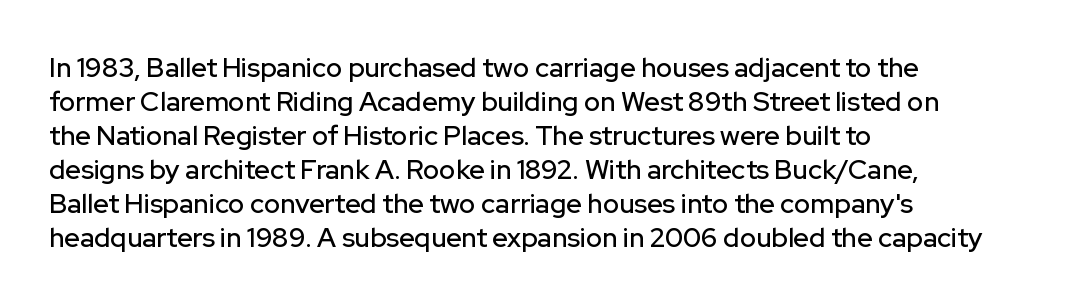
This sample uses plain, unmodified letter spacing. The setting favours the left margin, as ordinary paragraphs usually do. Does the lettering tilt? It doesn't — this is upright. Is there much room between lines? A standard amount, neither cramped nor airy.
